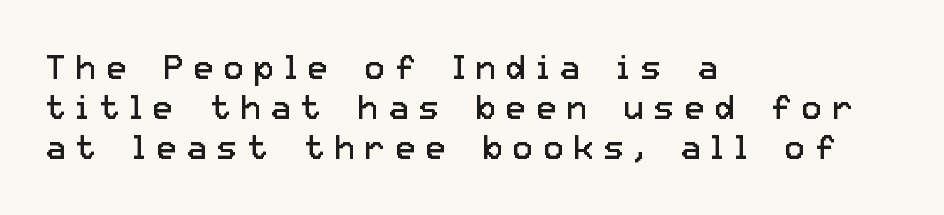
Q: Is the text bold? A: No.
Q: Is the text italic (slanted)? A: No, it is upright.
Q: Is the typeface a serif or a sans-serif typeface? A: Sans-serif.
Q: Is the text underlined? A: No.
Q: How is the paragraph aligned? A: Left-aligned.
Q: Is the spacing between letters normal or unusually wide? A: Unusually wide.
Q: Width (condensed, normal, or wide)? A: Normal.
Q: Stroke contrast? A: Low.
Q: x-height? A: Medium.
Q: Monospaced? A: No.
